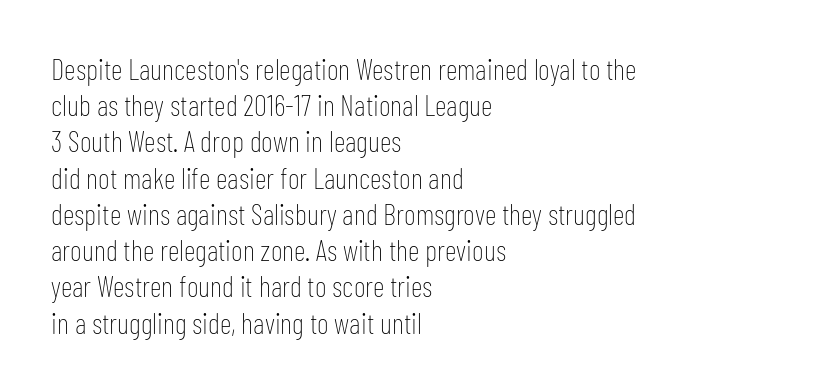
Heaviness? Minimal to ordinary, like unemphasized prose. These lines are set flush left with a ragged right edge. Lines of text with bare space underneath. Does the leading feel generous? No, just average.
